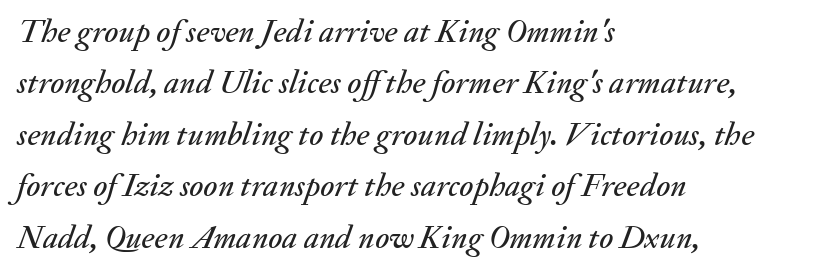
The image shows 33 px text type, italic (leaning right); set left-aligned, normal line spacing (1.56x), normal letter spacing, not underlined; medium stroke contrast and a small x-height.
